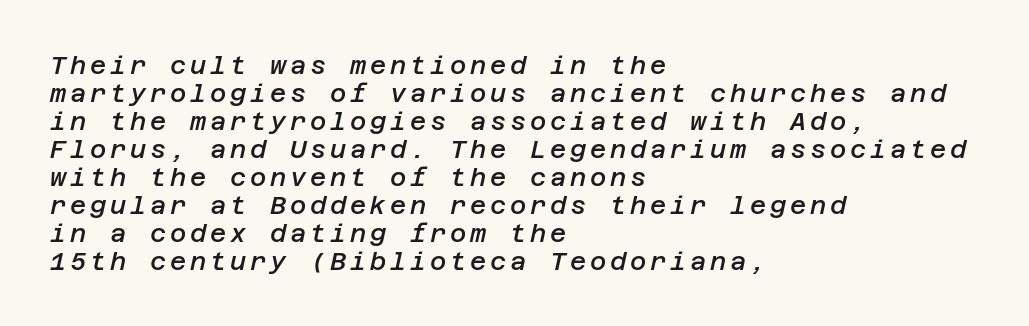
The image shows 25 px text type, italic (leaning right); set left-aligned, tight line spacing (1.12x), not underlined.
